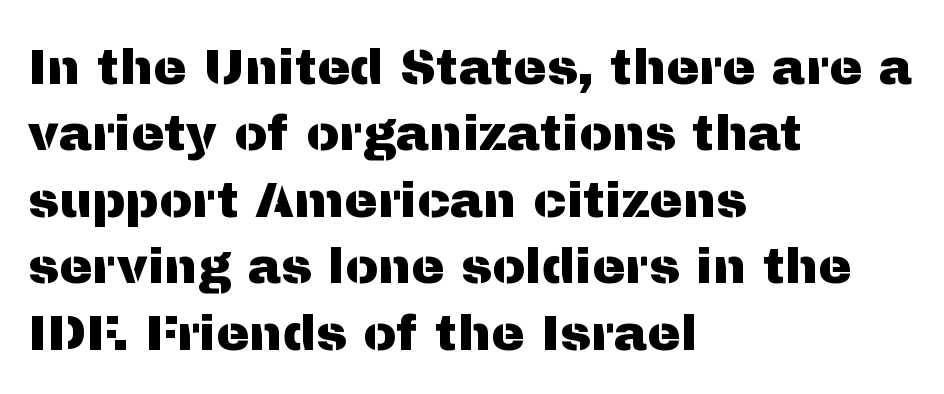
{"serif": "no", "italic": "no", "width": "normal", "stroke_contrast": "medium", "x_height": "medium", "monospaced": "no", "underline": "no", "align": "left", "line_spacing": "normal", "line_spacing_ratio": 1.33, "letter_spacing": "normal", "letter_spacing_em": 0.0, "glyph_px": 50}
